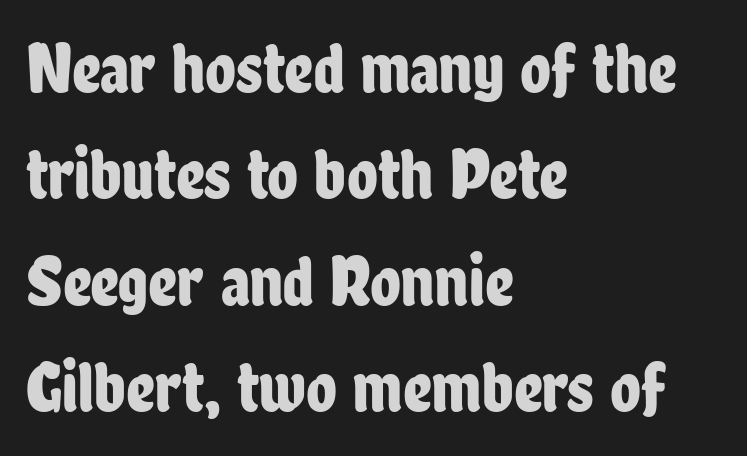
The image shows 71 px condensed sans-serif type, upright; set left-aligned, normal line spacing (1.5x), normal letter spacing, not underlined; low stroke contrast and a medium x-height.
